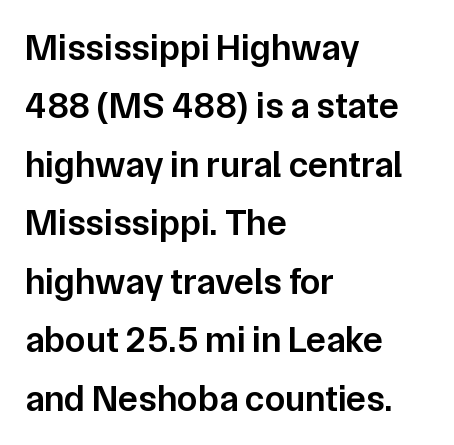
{"serif": "no", "italic": "no", "bold": "semi", "weight": "semibold", "width": "normal", "stroke_contrast": "low", "x_height": "medium", "monospaced": "no", "underline": "no", "align": "left", "line_spacing": "normal", "line_spacing_ratio": 1.58, "letter_spacing": "normal", "letter_spacing_em": 0.0, "glyph_px": 37}
